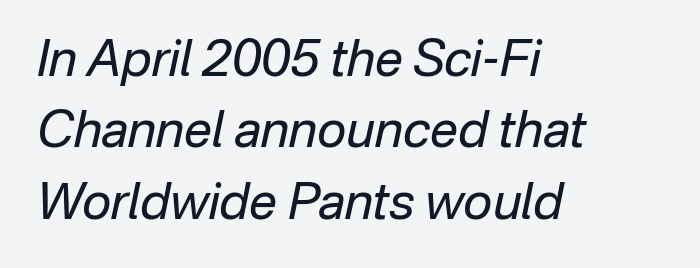
{"italic": "yes", "lean": "right", "slant_degrees": 12, "bold": "no", "weight": "regular", "width": "normal", "stroke_contrast": "low", "x_height": "medium", "monospaced": "no", "underline": "no", "align": "left", "line_spacing": "normal", "line_spacing_ratio": 1.43, "letter_spacing": "normal", "letter_spacing_em": 0.0, "glyph_px": 50}
